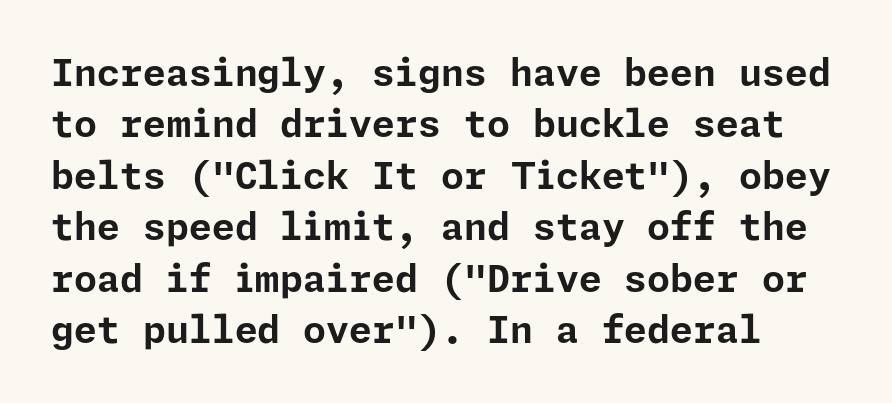
Q: Is the text bold? A: Yes.
Q: Is the text italic (slanted)? A: No, it is upright.
Q: Is the typeface a serif or a sans-serif typeface? A: Sans-serif.
Q: Is the text underlined? A: No.
Q: Is the spacing between letters normal or unusually wide? A: Normal.
Q: Is the spacing between lines tight, normal or loose? A: Normal.
Q: Width (condensed, normal, or wide)? A: Normal.
Q: Stroke contrast? A: Low.
Q: x-height? A: Medium.
